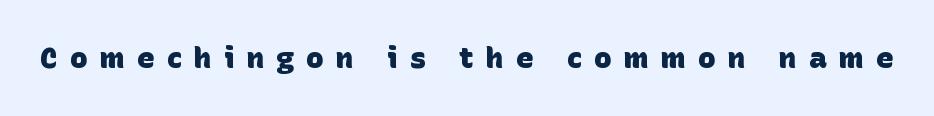
The image shows 29 px heavy sans-serif type; set unusually wide letter spacing (+0.43 em), not underlined; low stroke contrast and a large x-height.
